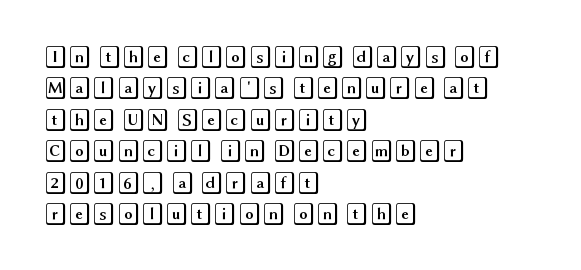
The image shows 22 px text type, upright; set left-aligned, normal line spacing (1.43x), normal letter spacing, not underlined.
